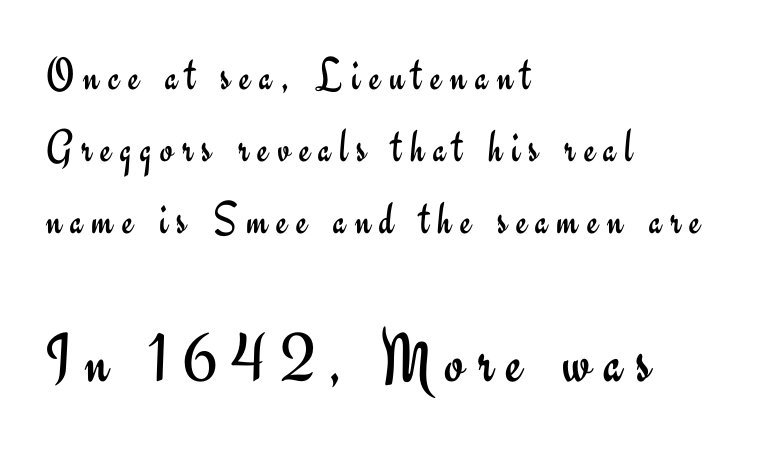
The image shows 70 px regular-weight sans-serif type; set left-aligned, normal line spacing (1.53x), not underlined; the second (bottom) block is 1.49x larger; low stroke contrast and a small x-height.
